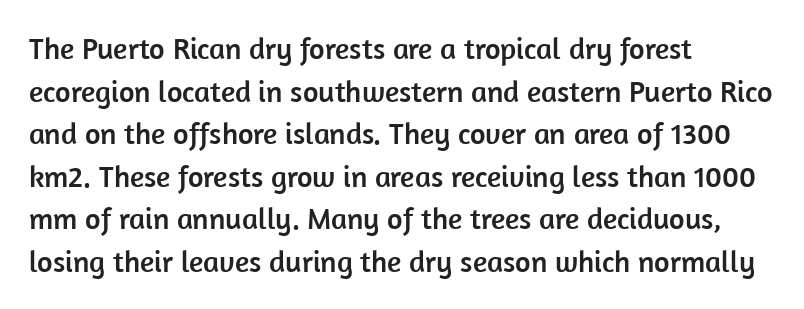
The image shows 30 px sans-serif type, upright; set left-aligned, normal line spacing (1.42x), normal letter spacing, not underlined; low stroke contrast and a medium x-height.
